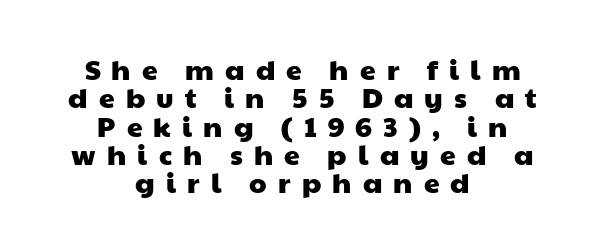
A typesetter would call this proportional, since set widths differ per character. Very little white space separates one row of letters from the next. Both edges are ragged and mirror each other, which tells us the setting is centered. Each word looks stretched out because of the extra space between its letters. The font family rendered here belongs to the sans-serif group. Anything drawn beneath the words? Only blank space.
